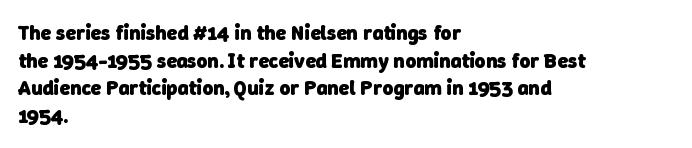
Q: Is the text bold? A: Yes.
Q: Is the text underlined? A: No.
Q: How is the paragraph aligned? A: Left-aligned.
Q: Is the spacing between letters normal or unusually wide? A: Normal.
Q: Is the spacing between lines tight, normal or loose? A: Normal.
